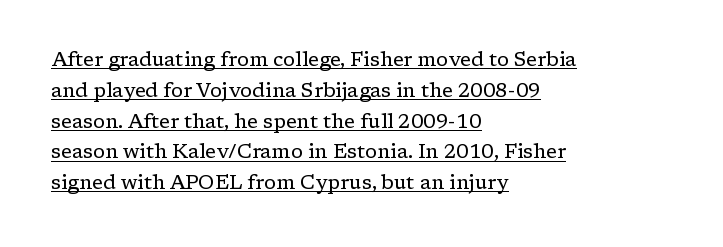
{"italic": "no", "bold": "no", "underline": "yes", "align": "left", "line_spacing": "normal", "line_spacing_ratio": 1.54, "letter_spacing": "normal", "letter_spacing_em": 0.0, "glyph_px": 20}
